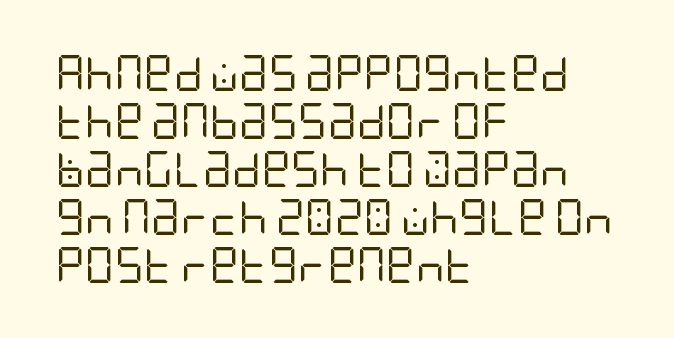
{"serif": "no", "italic": "no", "bold": "no", "weight": "regular", "width": "condensed", "stroke_contrast": "low", "x_height": "large", "underline": "no", "align": "left", "line_spacing": "normal", "line_spacing_ratio": 1.33, "letter_spacing": "normal", "letter_spacing_em": 0.0, "glyph_px": 36}
